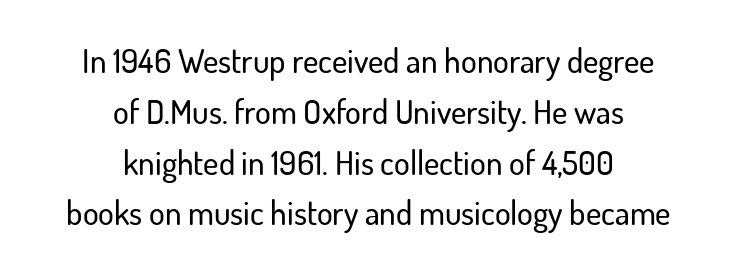
Think of a printed novel: that variable character pitch is what you see here. Leftover space on each line is divided equally before and after the words. No italicization has been applied; the sample stays upright. Vertical spacing — default.
